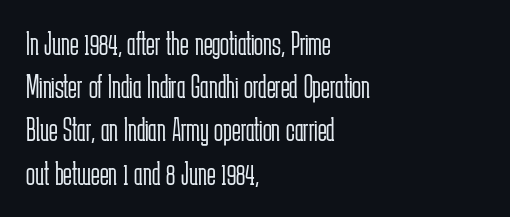
{"serif": "no", "italic": "no", "bold": "no", "weight": "light", "width": "condensed", "stroke_contrast": "low", "x_height": "medium", "monospaced": "no", "underline": "no", "align": "left", "line_spacing": "normal", "line_spacing_ratio": 1.31, "letter_spacing": "normal", "letter_spacing_em": 0.0, "glyph_px": 33}
